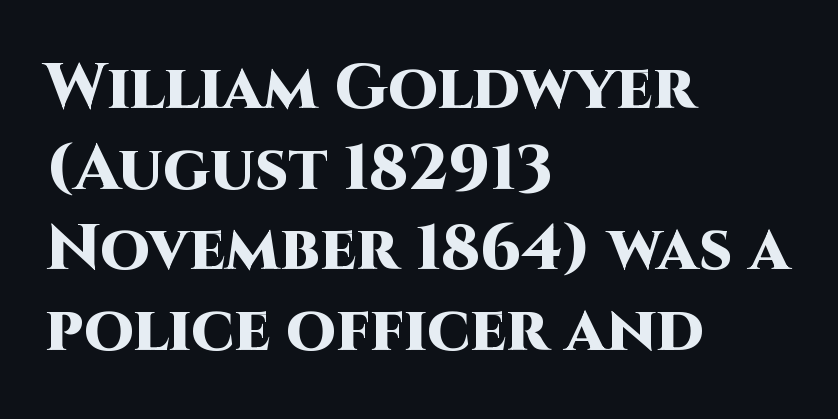
{"serif": "no", "italic": "no", "bold": "yes", "weight": "heavy", "width": "normal", "stroke_contrast": "high", "x_height": "large", "monospaced": "no", "underline": "no", "align": "left", "line_spacing": "normal", "line_spacing_ratio": 1.26, "letter_spacing": "normal", "letter_spacing_em": 0.0, "glyph_px": 64}
